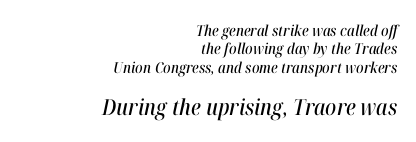
The image shows 22 px text type, italic (leaning right); set right-aligned, line spacing 1.22x, normal letter spacing, not underlined; the second (bottom) block is 1.47x larger.
